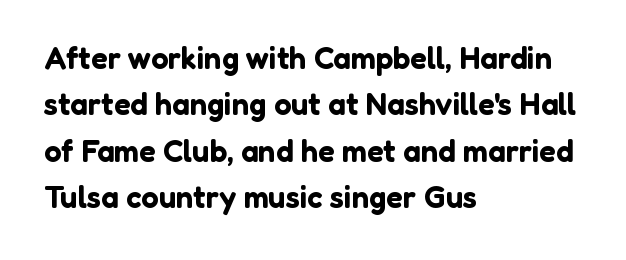
The image shows 31 px sans-serif type, upright; set left-aligned, normal line spacing (1.5x), normal letter spacing, not underlined; low stroke contrast and a medium x-height.
